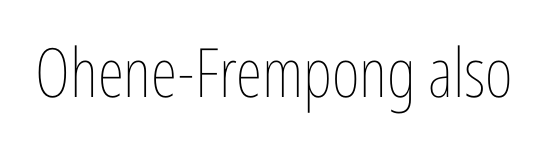
Q: Is the text bold? A: No.
Q: Is the text italic (slanted)? A: No, it is upright.
Q: Is the text underlined? A: No.
Q: Is the spacing between letters normal or unusually wide? A: Normal.
Q: Width (condensed, normal, or wide)? A: Condensed.
Q: Stroke contrast? A: Low.
Q: x-height? A: Medium.
Q: Monospaced? A: No.
